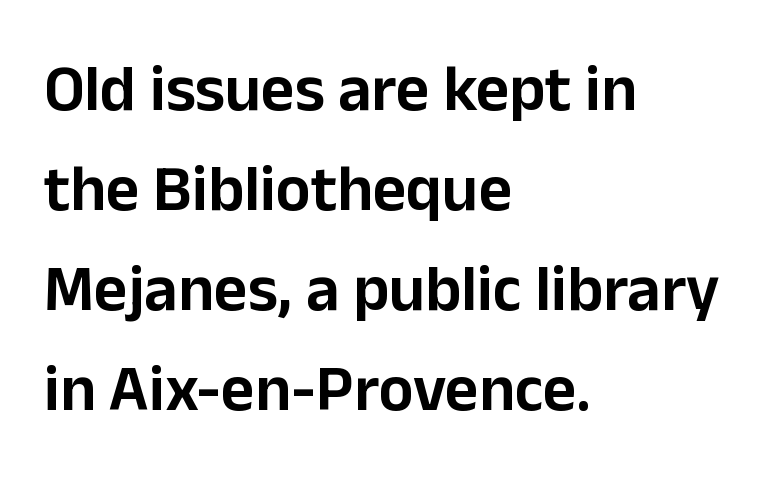
Q: Is the text italic (slanted)? A: No, it is upright.
Q: Is the typeface a serif or a sans-serif typeface? A: Sans-serif.
Q: Is the text underlined? A: No.
Q: How is the paragraph aligned? A: Left-aligned.
Q: Is the spacing between letters normal or unusually wide? A: Normal.
Q: Is the spacing between lines tight, normal or loose? A: Normal.
Q: Width (condensed, normal, or wide)? A: Normal.
Q: Stroke contrast? A: Low.
Q: x-height? A: Medium.
Q: Monospaced? A: No.
